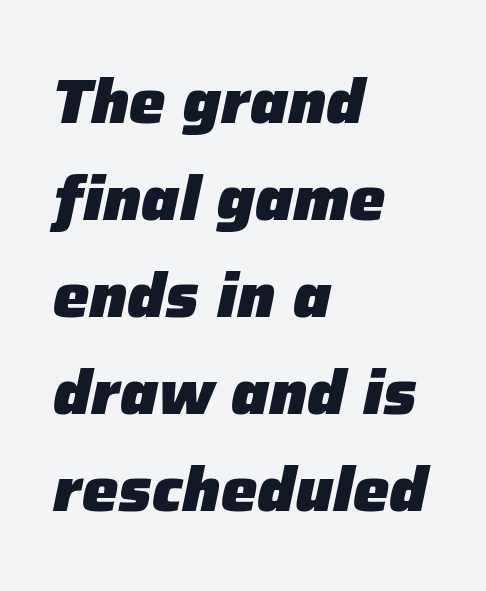
As a designer I'd log this as weight 700, bold. Each new line begins a customary step beneath the previous one. The type is set solid horizontally, with unmodified tracking. Which margin do the lines hug? The left one — the right edge is uneven.
